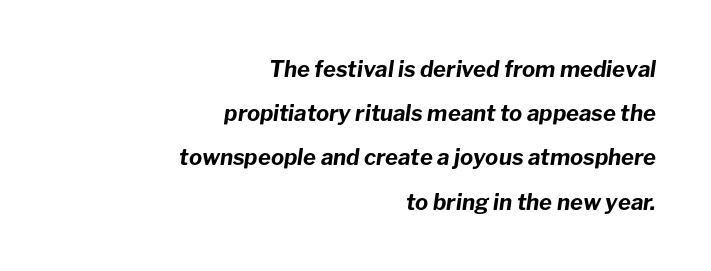
The image shows 22 px bold type, italic (leaning right); set right-aligned, loose line spacing (2.01x), normal letter spacing, not underlined.
